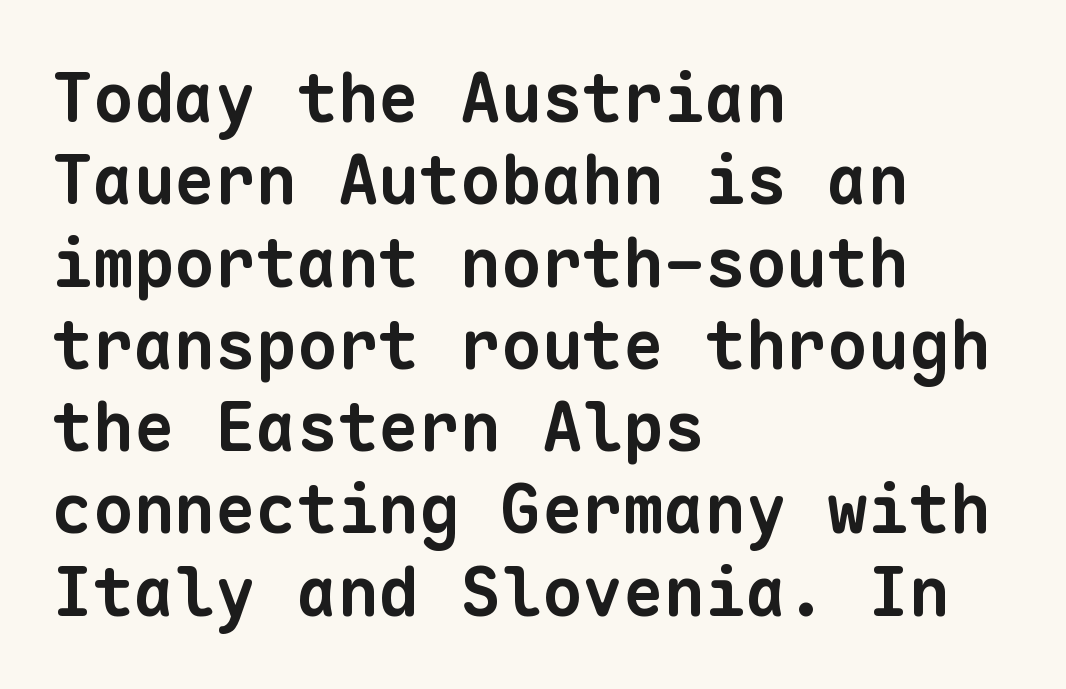
Q: Is the text bold? A: Yes.
Q: Is the typeface a serif or a sans-serif typeface? A: Sans-serif.
Q: Is the text underlined? A: No.
Q: How is the paragraph aligned? A: Left-aligned.
Q: Is the spacing between letters normal or unusually wide? A: Normal.
Q: Width (condensed, normal, or wide)? A: Normal.
Q: Stroke contrast? A: Low.
Q: x-height? A: Medium.
Q: Monospaced? A: Yes.
